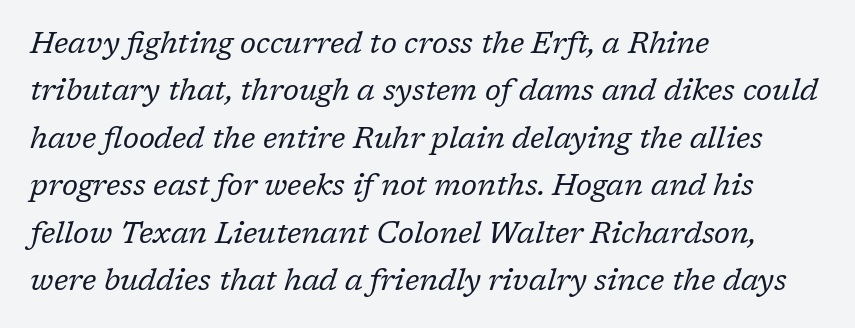
Type without underlining. Italic? Definitely — the glyphs are oblique. The passage shown is typed in a proportional face where columns would drift. This rendering leaves character spacing at its baseline value.
